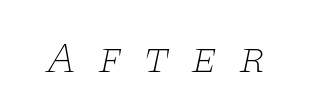
Q: Is the text bold? A: No.
Q: Is the text italic (slanted)? A: Yes, it leans right by about 11 degrees.
Q: Is the typeface a serif or a sans-serif typeface? A: Serif.
Q: Is the text underlined? A: No.
Q: Is the spacing between letters normal or unusually wide? A: Unusually wide.
Q: Width (condensed, normal, or wide)? A: Wide.
Q: Stroke contrast? A: Low.
Q: x-height? A: Large.
Q: Monospaced? A: No.
